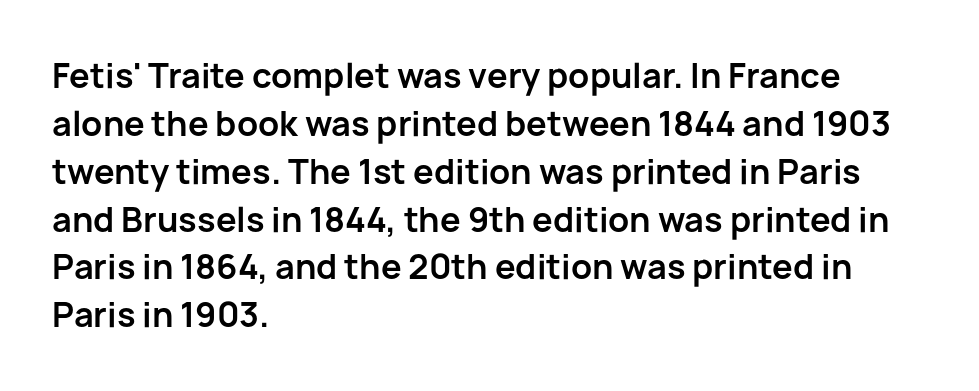
The image shows 33 px bold sans-serif type, upright; set left-aligned, normal line spacing (1.45x), normal letter spacing, not underlined; low stroke contrast and a medium x-height.
